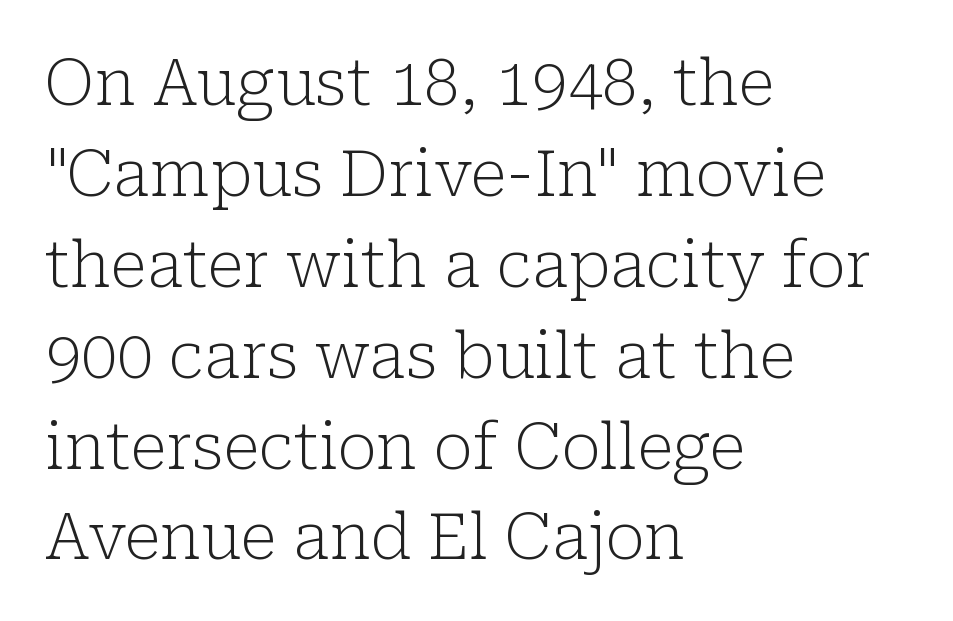
The weight would be labelled regular, book, light, or lighter still. Any mark beneath the type? The region is blank. One glance says typical: line gaps are just what's usual. The face used here is rendered with its standard letterfit.
